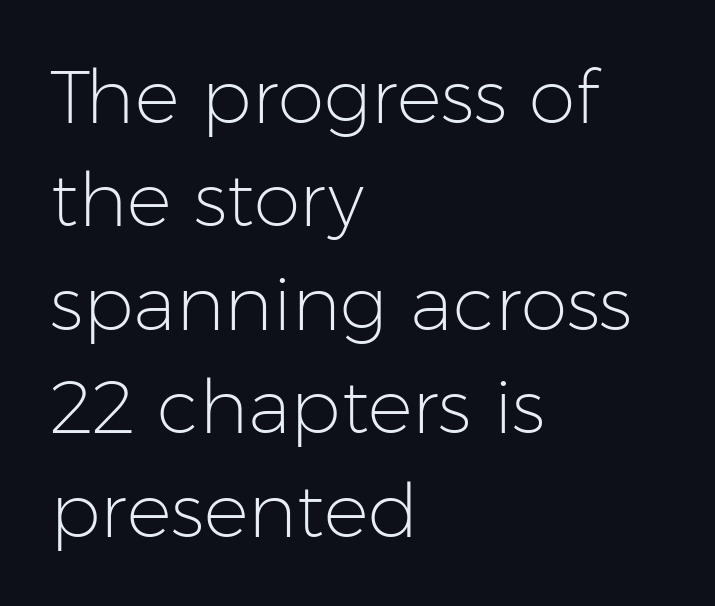
{"serif": "no", "italic": "no", "bold": "no", "weight": "light", "width": "normal", "stroke_contrast": "low", "x_height": "medium", "monospaced": "no", "underline": "no", "align": "left", "line_spacing": "normal", "line_spacing_ratio": 1.38, "letter_spacing": "normal", "letter_spacing_em": 0.0, "glyph_px": 75}
